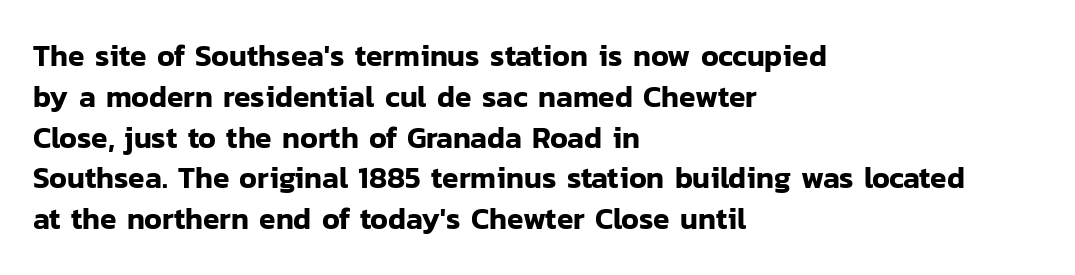
The image shows 30 px sans-serif type, upright; set left-aligned, normal line spacing (1.36x), normal letter spacing, not underlined; low stroke contrast and a medium x-height.
